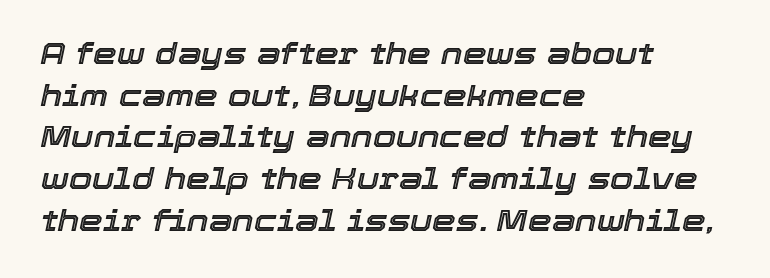
Q: Is the text italic (slanted)? A: Yes, it leans right by about 12 degrees.
Q: Is the text underlined? A: No.
Q: How is the paragraph aligned? A: Left-aligned.
Q: Is the spacing between letters normal or unusually wide? A: Normal.
Q: Is the spacing between lines tight, normal or loose? A: Normal.
Q: Width (condensed, normal, or wide)? A: Normal.
Q: x-height? A: Medium.
Q: Monospaced? A: No.
